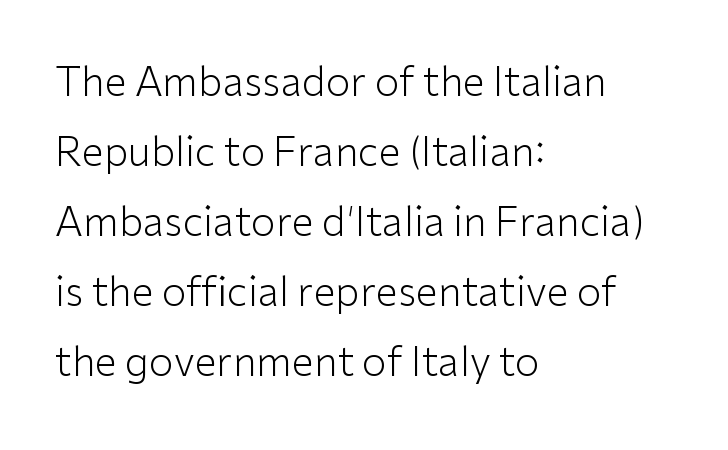
Q: Is the text bold? A: No.
Q: Is the text italic (slanted)? A: No, it is upright.
Q: Is the typeface a serif or a sans-serif typeface? A: Sans-serif.
Q: Is the text underlined? A: No.
Q: How is the paragraph aligned? A: Left-aligned.
Q: Is the spacing between letters normal or unusually wide? A: Normal.
Q: Width (condensed, normal, or wide)? A: Normal.
Q: Stroke contrast? A: Low.
Q: x-height? A: Medium.
Q: Monospaced? A: No.
